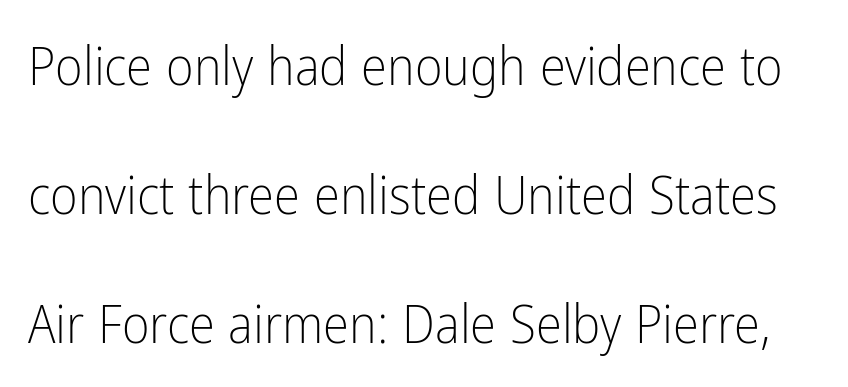
{"serif": "no", "italic": "no", "bold": "no", "weight": "light", "width": "condensed", "stroke_contrast": "low", "x_height": "medium", "monospaced": "no", "underline": "no", "line_spacing": "loose", "line_spacing_ratio": 2.43, "letter_spacing": "normal", "letter_spacing_em": 0.0, "glyph_px": 53}
